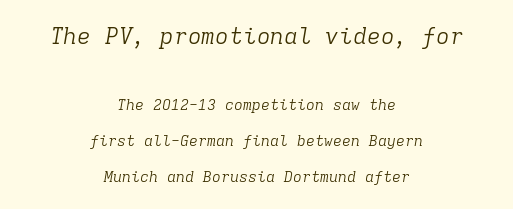
{"italic": "yes", "lean": "right", "slant_degrees": 9, "bold": "no", "underline": "no", "align": "center", "line_spacing": "loose", "line_spacing_ratio": 2.41, "letter_spacing": "normal", "letter_spacing_em": 0.0, "larger_block": "first", "size_ratio": 1.53, "glyph_px": 23}
